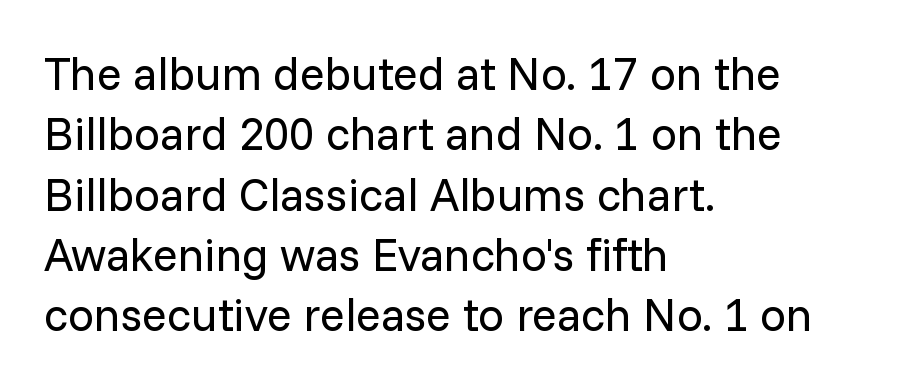
The image shows 46 px regular-weight sans-serif type, upright; set left-aligned, normal line spacing (1.31x), normal letter spacing, not underlined; low stroke contrast and a medium x-height.
